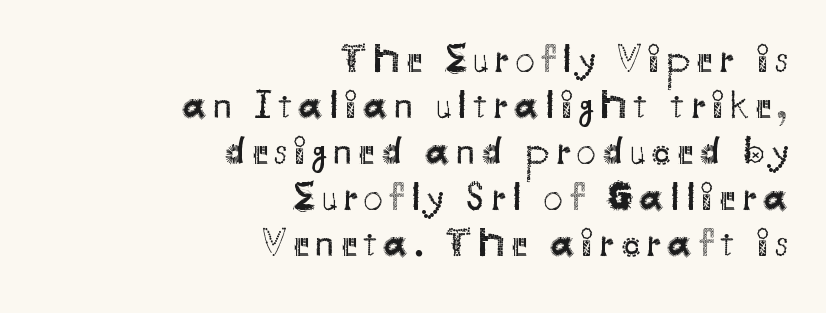
A clean baseline with only descenders dipping below it. A student would call this right alignment; a typographer would say flush right, rag left. Unlike italic type, these characters show no tilt at all. Classification — sans serif.
